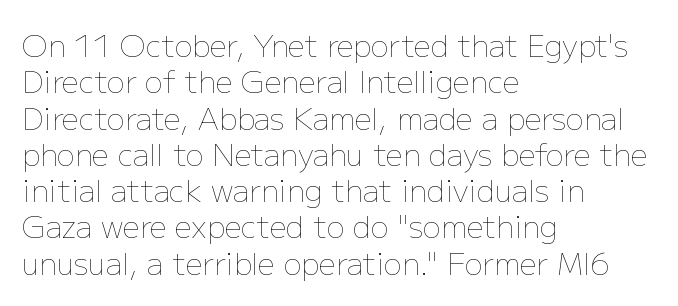
The image shows 30 px thin type, upright; set left-aligned, line spacing 1.21x, normal letter spacing, not underlined; low stroke contrast and a medium x-height.
